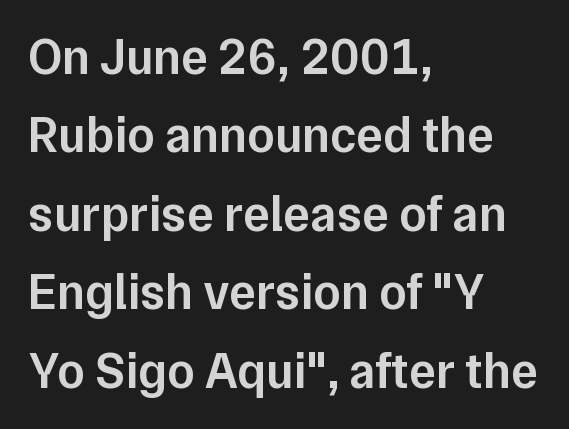
{"serif": "no", "italic": "no", "bold": "semi", "weight": "semibold", "width": "normal", "stroke_contrast": "low", "x_height": "medium", "monospaced": "no", "underline": "no", "align": "left", "line_spacing": "normal", "line_spacing_ratio": 1.57, "letter_spacing": "normal", "letter_spacing_em": 0.0, "glyph_px": 50}
